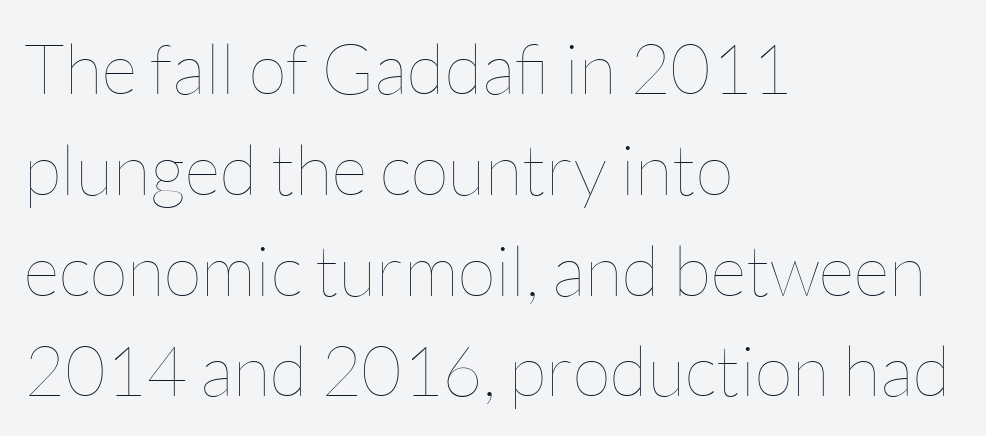
Q: Is the text bold? A: No.
Q: Is the text italic (slanted)? A: No, it is upright.
Q: Is the text underlined? A: No.
Q: How is the paragraph aligned? A: Left-aligned.
Q: Is the spacing between letters normal or unusually wide? A: Normal.
Q: Is the spacing between lines tight, normal or loose? A: Normal.
Q: Width (condensed, normal, or wide)? A: Normal.
Q: Stroke contrast? A: Low.
Q: x-height? A: Medium.
Q: Monospaced? A: No.
